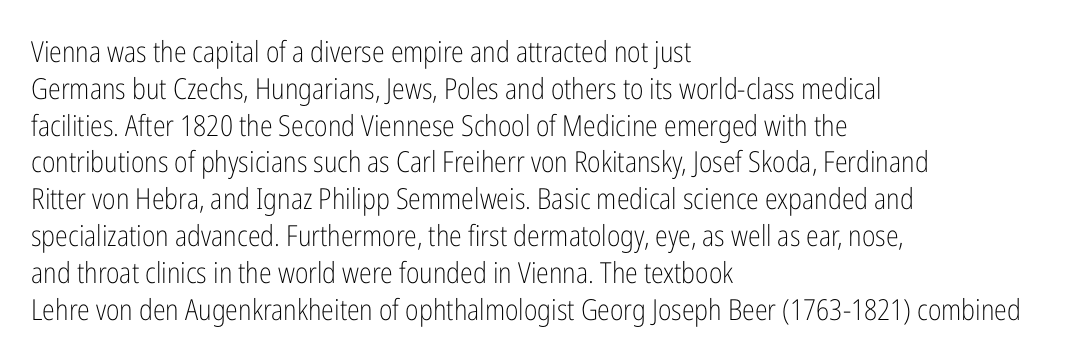
Q: Is the text bold? A: No.
Q: Is the text italic (slanted)? A: No, it is upright.
Q: Is the typeface a serif or a sans-serif typeface? A: Sans-serif.
Q: Is the text underlined? A: No.
Q: How is the paragraph aligned? A: Left-aligned.
Q: Is the spacing between letters normal or unusually wide? A: Normal.
Q: Is the spacing between lines tight, normal or loose? A: Normal.
Q: Width (condensed, normal, or wide)? A: Condensed.
Q: Stroke contrast? A: Low.
Q: x-height? A: Medium.
Q: Monospaced? A: No.
